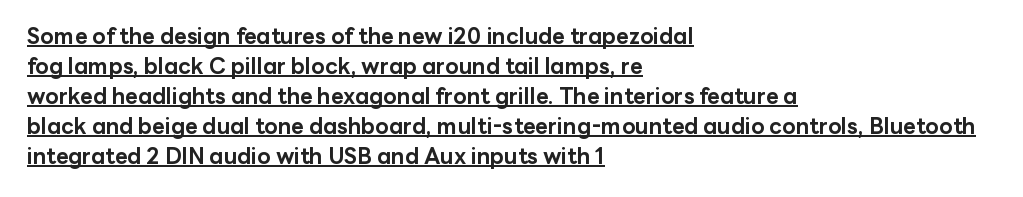
Between one letter and the next there's only the usual sliver of space. The strokes are fattened all the way to bold. A normal amount of white space separates one row of letters from the next. The rendered words wear a rule along their underside. Is there any slant? The stems are plumb.
